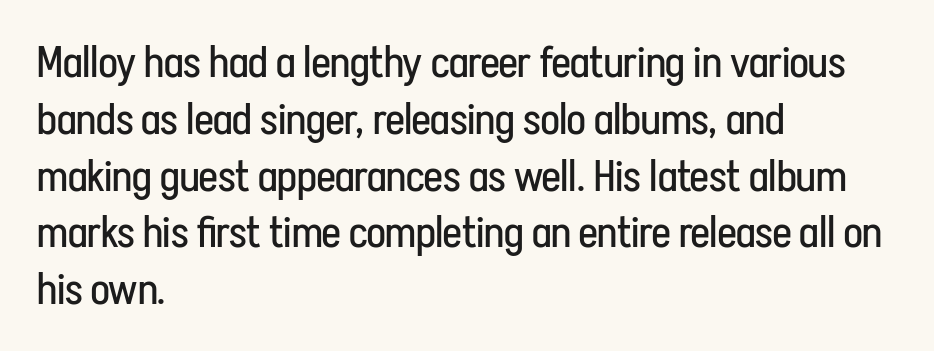
Q: Is the text bold? A: No.
Q: Is the text italic (slanted)? A: No, it is upright.
Q: Is the typeface a serif or a sans-serif typeface? A: Sans-serif.
Q: Is the text underlined? A: No.
Q: How is the paragraph aligned? A: Left-aligned.
Q: Is the spacing between letters normal or unusually wide? A: Normal.
Q: Is the spacing between lines tight, normal or loose? A: Normal.
Q: Width (condensed, normal, or wide)? A: Condensed.
Q: Stroke contrast? A: Low.
Q: x-height? A: Medium.
Q: Monospaced? A: No.
